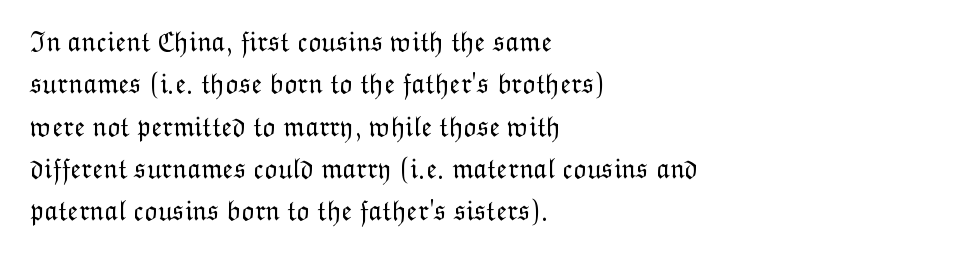
{"italic": "no", "bold": "no", "weight": "light", "width": "normal", "stroke_contrast": "low", "x_height": "medium", "monospaced": "no", "underline": "no", "align": "left", "line_spacing": "normal", "line_spacing_ratio": 1.51, "letter_spacing": "normal", "letter_spacing_em": 0.0, "glyph_px": 28}
